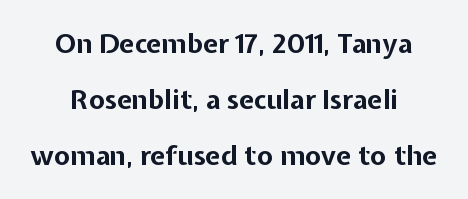
Q: Is the text bold? A: Yes.
Q: Is the text italic (slanted)? A: No, it is upright.
Q: Is the text underlined? A: No.
Q: Is the spacing between letters normal or unusually wide? A: Normal.
Q: Is the spacing between lines tight, normal or loose? A: Loose.
